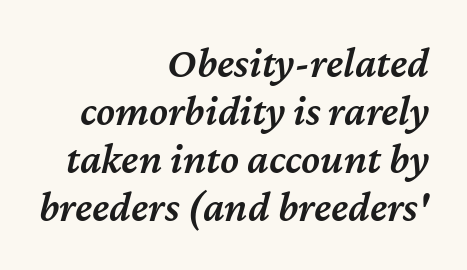
The image shows 43 px semibold type, italic (leaning right); set right-aligned, tight line spacing (1.12x), normal letter spacing, not underlined; medium stroke contrast and a medium x-height.
